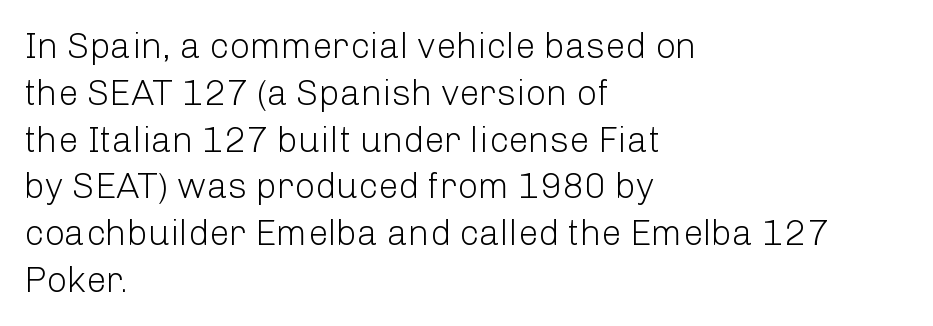
{"serif": "no", "italic": "no", "bold": "no", "weight": "light", "width": "normal", "stroke_contrast": "low", "x_height": "medium", "monospaced": "no", "underline": "no", "align": "left", "line_spacing": "normal", "line_spacing_ratio": 1.3, "letter_spacing": "normal", "letter_spacing_em": 0.0, "glyph_px": 36}
